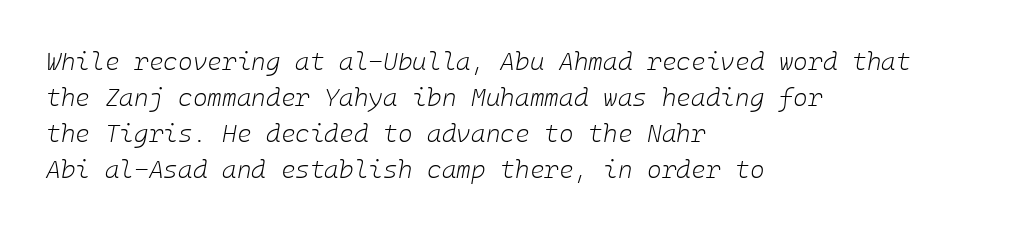
{"italic": "yes", "lean": "right", "slant_degrees": 10, "bold": "no", "underline": "no", "align": "left", "line_spacing": "normal", "line_spacing_ratio": 1.44, "letter_spacing": "normal", "letter_spacing_em": 0.0, "glyph_px": 25}
